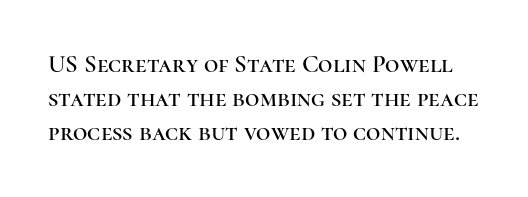
{"italic": "no", "underline": "no", "line_spacing": "normal", "line_spacing_ratio": 1.37, "letter_spacing": "normal", "letter_spacing_em": 0.0, "glyph_px": 25}
